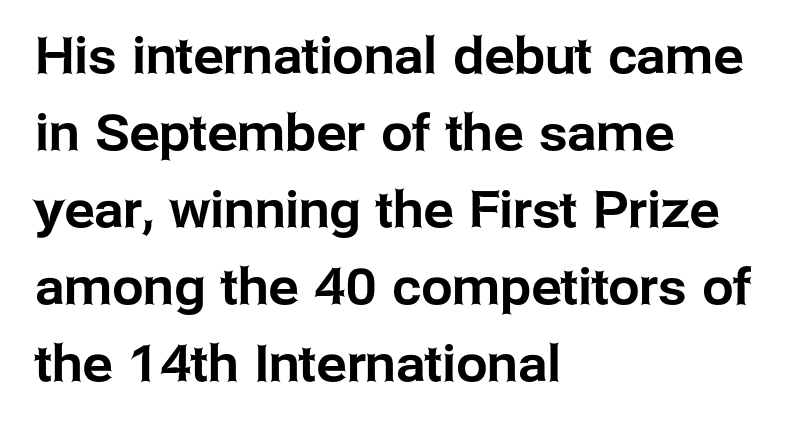
{"serif": "no", "italic": "no", "width": "normal", "stroke_contrast": "low", "x_height": "medium", "monospaced": "no", "underline": "no", "align": "left", "line_spacing": "normal", "line_spacing_ratio": 1.54, "letter_spacing": "normal", "letter_spacing_em": 0.0, "glyph_px": 50}
